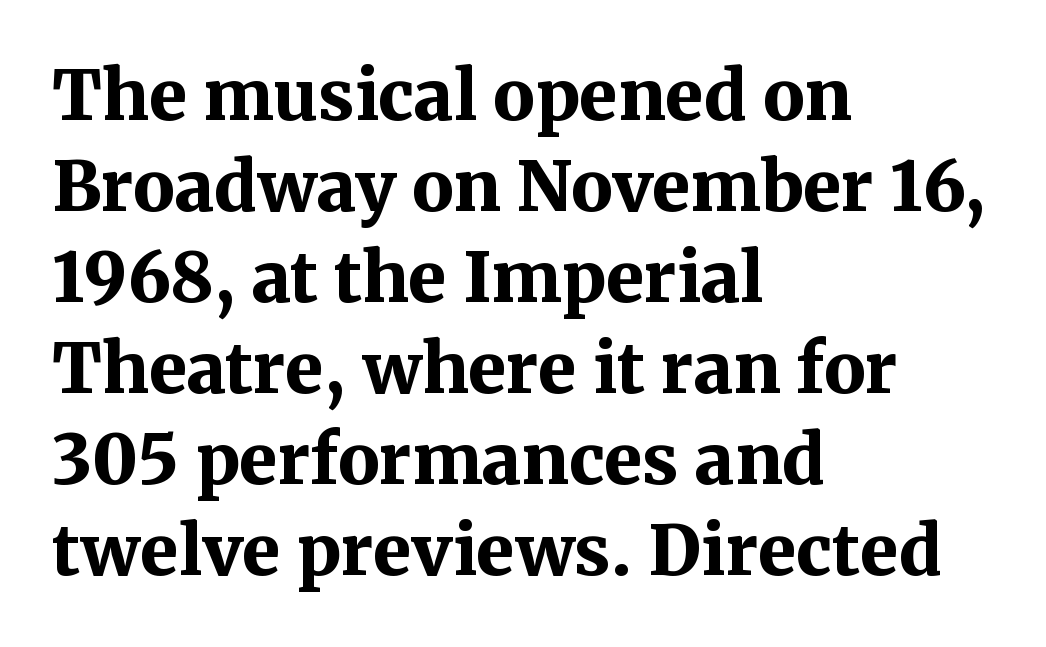
The image shows 69 px bold serif type, upright; set left-aligned, normal line spacing (1.32x), normal letter spacing, not underlined; medium stroke contrast and a medium x-height.
